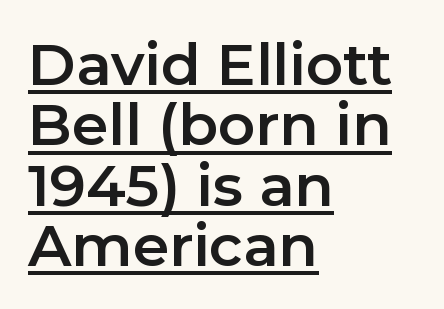
Rendered with straight, roman letterforms. The space between consecutive lines is stingy. The letters advance in unequal steps, a hallmark of proportional type. You could call the tracking neutral — neither tight nor loose.
